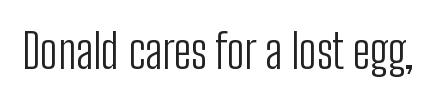
The image shows 47 px light, condensed sans-serif type, upright; set normal letter spacing, not underlined; low stroke contrast and a medium x-height.
